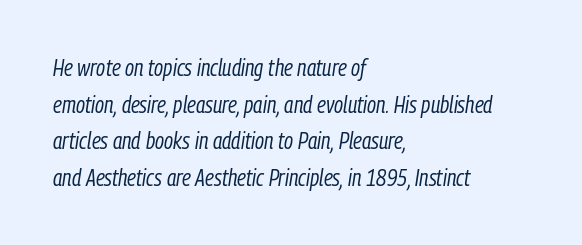
Check the space under the baseline: it is left empty. Layout note: lines flush left. The type is set solid horizontally, with unmodified tracking. Stem width sits at or under what a default text font uses. The text carries the slant typical of an italic or oblique font. Quick note: interline space is typical.
